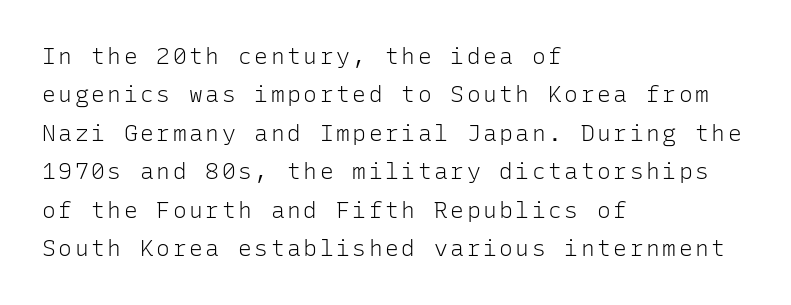
The image shows 23 px text type, upright; set left-aligned, normal line spacing (1.67x), not underlined.
